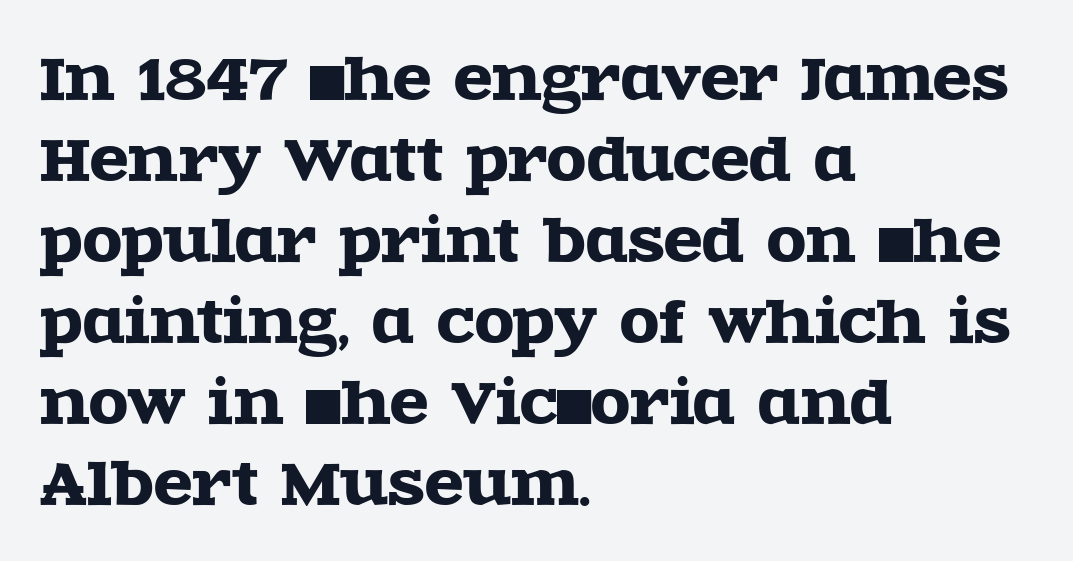
{"serif": "yes", "italic": "no", "width": "wide", "x_height": "large", "monospaced": "no", "underline": "no", "align": "left", "line_spacing": "normal", "line_spacing_ratio": 1.42, "letter_spacing": "normal", "letter_spacing_em": 0.0, "glyph_px": 57}
